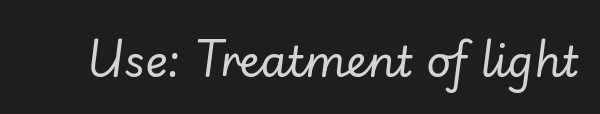
The image shows 43 px regular-weight type, italic (leaning right); set normal letter spacing, not underlined; low stroke contrast and a small x-height.
